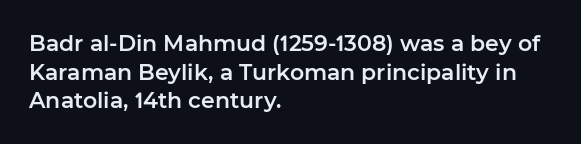
The image shows 22 px text type, upright; set left-aligned, normal line spacing (1.3x), normal letter spacing, not underlined.
